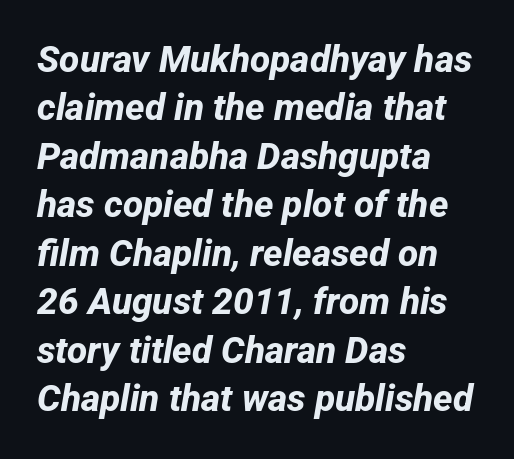
The image shows 37 px bold sans-serif type; set left-aligned, normal line spacing (1.31x), normal letter spacing, not underlined; low stroke contrast and a medium x-height.
